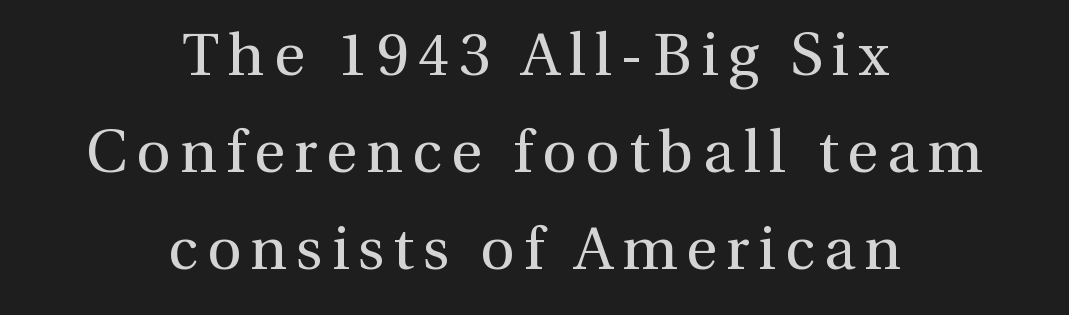
Q: Is the text bold? A: No.
Q: Is the text italic (slanted)? A: No, it is upright.
Q: Is the typeface a serif or a sans-serif typeface? A: Serif.
Q: Is the text underlined? A: No.
Q: How is the paragraph aligned? A: Centered.
Q: Is the spacing between lines tight, normal or loose? A: Normal.
Q: Width (condensed, normal, or wide)? A: Normal.
Q: x-height? A: Medium.
Q: Monospaced? A: No.
